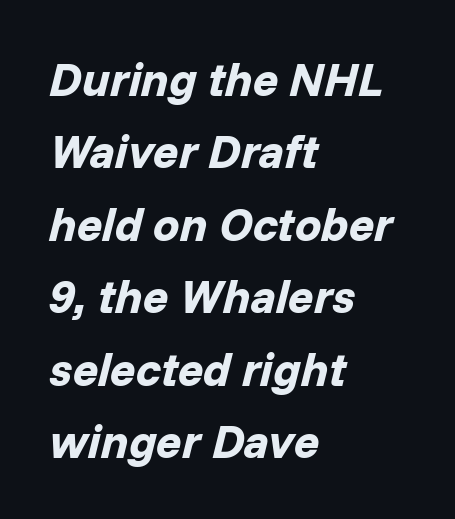
Horizontal alignment here is leftward, the default for most running prose. Does the weight exceed regular? Yes, all the way to bold. Is there much room between lines? A standard amount, neither cramped nor airy. Characters are canted at an angle relative to the baseline's perpendicular.
